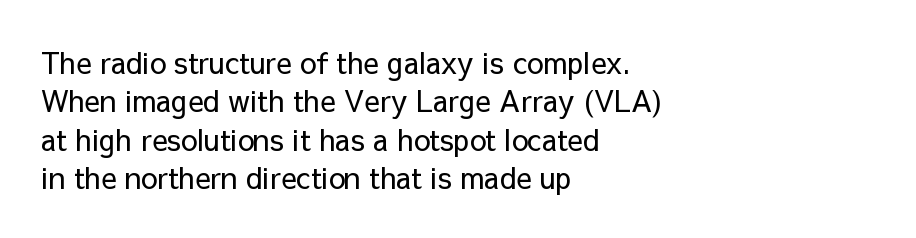
The image shows 29 px regular-weight sans-serif type, upright; set left-aligned, normal line spacing (1.32x), normal letter spacing, not underlined; low stroke contrast and a medium x-height.
